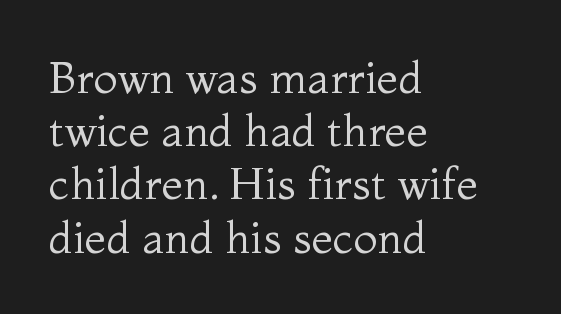
Q: Is the text bold? A: No.
Q: Is the text italic (slanted)? A: No, it is upright.
Q: Is the typeface a serif or a sans-serif typeface? A: Serif.
Q: Is the text underlined? A: No.
Q: How is the paragraph aligned? A: Left-aligned.
Q: Is the spacing between letters normal or unusually wide? A: Normal.
Q: Width (condensed, normal, or wide)? A: Normal.
Q: Stroke contrast? A: Medium.
Q: x-height? A: Medium.
Q: Monospaced? A: No.
